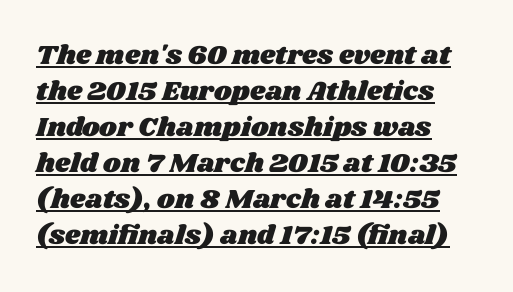
The glyphs are accompanied by a horizontal stroke just below them. Successive baselines arrive at the customary interval. Standard letterfit; no display-style spreading of the glyphs. Where is the straight margin? On the left.
